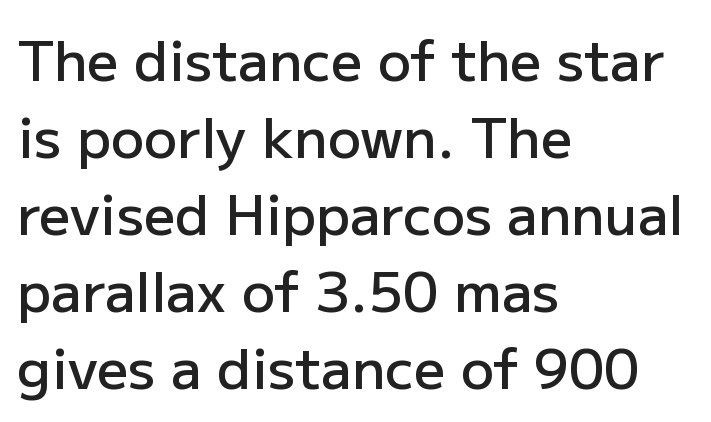
The image shows 55 px semibold sans-serif type, upright; set left-aligned, normal line spacing (1.4x), normal letter spacing, not underlined; low stroke contrast and a medium x-height.
